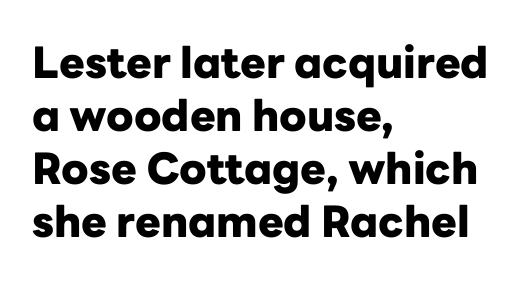
{"serif": "no", "italic": "no", "bold": "yes", "weight": "heavy", "width": "normal", "stroke_contrast": "low", "x_height": "medium", "monospaced": "no", "underline": "no", "align": "left", "line_spacing_ratio": 1.23, "letter_spacing": "normal", "letter_spacing_em": 0.0, "glyph_px": 43}
